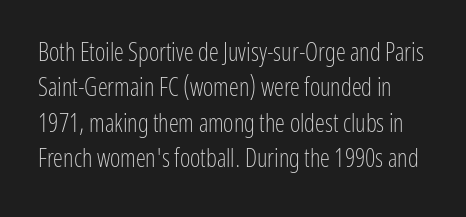
The image shows 25 px text type, upright; set normal line spacing (1.42x), normal letter spacing, not underlined.
